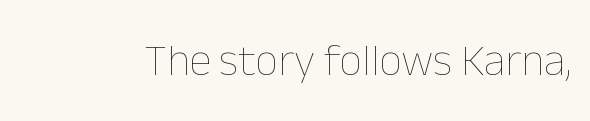
{"italic": "no", "bold": "no", "weight": "thin", "width": "normal", "stroke_contrast": "low", "x_height": "medium", "monospaced": "no", "underline": "no", "letter_spacing": "normal", "letter_spacing_em": 0.0, "glyph_px": 45}
